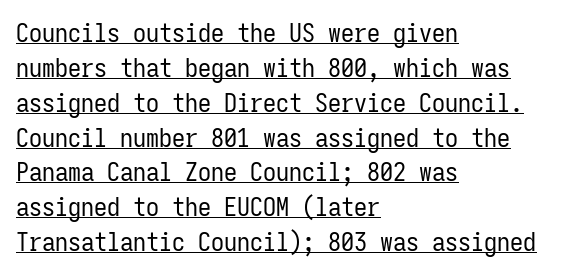
The image shows 26 px text type, upright; set left-aligned, normal line spacing (1.34x), normal letter spacing, underlined.
